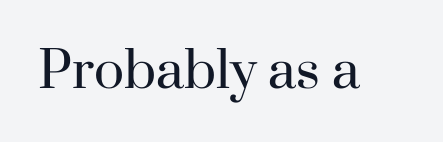
Underlining? Definitely not there. Letters have the restrained weight of plain body copy at most. Does extra space separate the letters? No, they use regular spacing. It's the straight-up-and-down kind of type. Do the characters align in a grid? No, the font is proportional.
